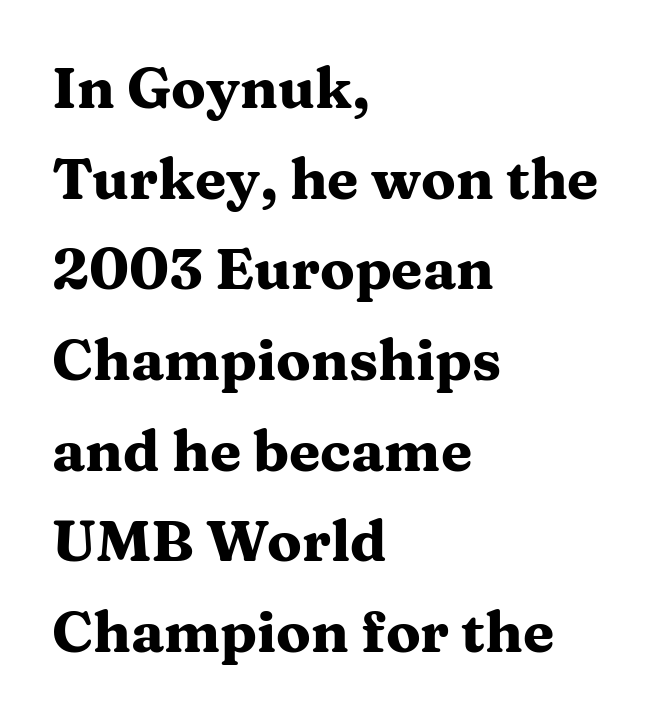
The image shows 57 px heavy, wide serif type, upright; set left-aligned, normal line spacing (1.59x), normal letter spacing, not underlined; medium stroke contrast and a medium x-height.
